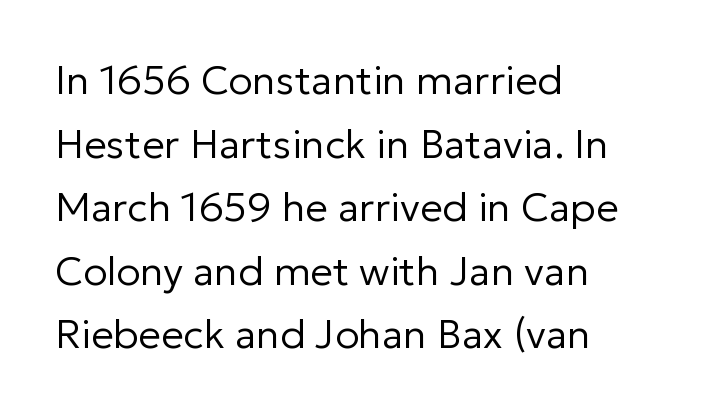
The setting favours the left margin, as ordinary paragraphs usually do. Descenders hang freely into open space. Between one letter and the next there's only the usual sliver of space. Do the letters lean? They stand straight. Stems here are at most as thick as an everyday book face.
